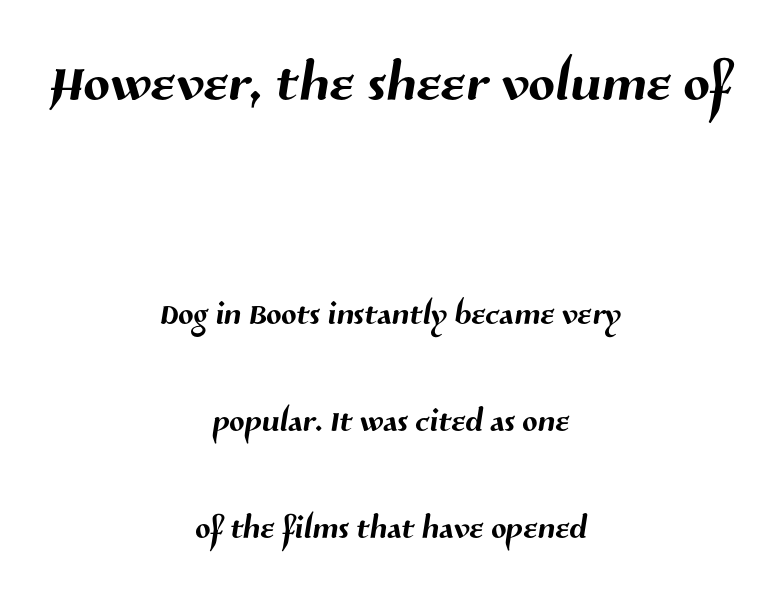
{"serif": "no", "width": "normal", "stroke_contrast": "medium", "x_height": "medium", "monospaced": "no", "underline": "no", "align": "center", "line_spacing": "loose", "line_spacing_ratio": 2.37, "letter_spacing": "normal", "letter_spacing_em": 0.0, "larger_block": "first", "size_ratio": 1.73, "glyph_px": 78}
